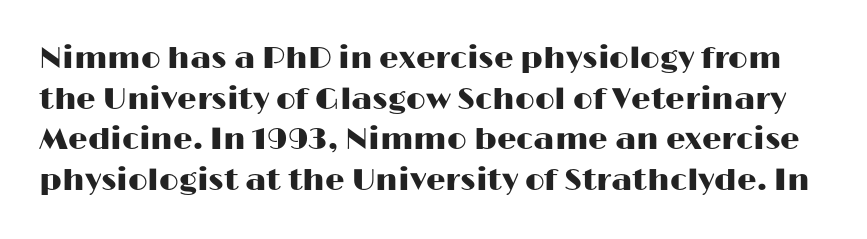
The image shows 31 px wide sans-serif type, upright; set normal line spacing (1.31x), normal letter spacing, not underlined; high stroke contrast and a medium x-height.
